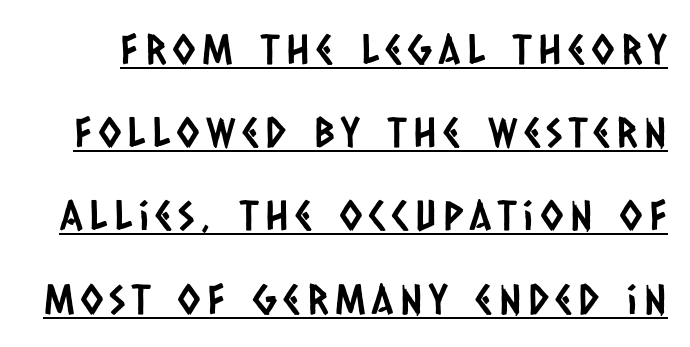
{"serif": "no", "width": "condensed", "stroke_contrast": "low", "x_height": "large", "monospaced": "no", "underline": "yes", "line_spacing": "loose", "line_spacing_ratio": 2.03, "glyph_px": 41}
